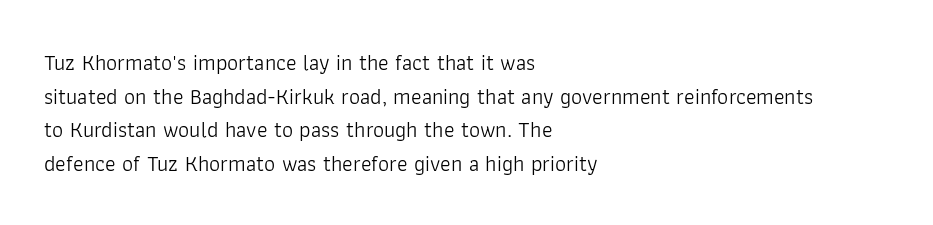
The image shows 22 px text type, upright; set left-aligned, normal line spacing (1.53x), normal letter spacing, not underlined.
